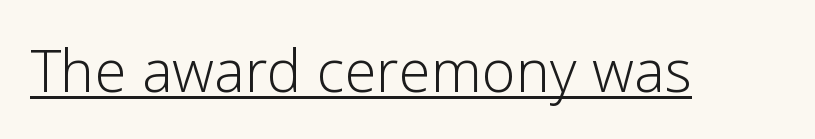
Q: Is the text bold? A: No.
Q: Is the text italic (slanted)? A: No, it is upright.
Q: Is the typeface a serif or a sans-serif typeface? A: Sans-serif.
Q: Is the text underlined? A: Yes.
Q: Is the spacing between letters normal or unusually wide? A: Normal.
Q: Width (condensed, normal, or wide)? A: Normal.
Q: Stroke contrast? A: Low.
Q: x-height? A: Medium.
Q: Monospaced? A: No.
